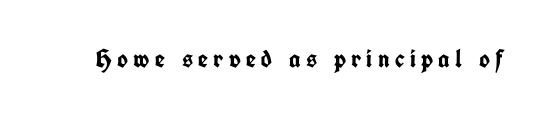
The image shows 26 px bold type, upright; set unusually wide letter spacing (+0.2 em), not underlined.
